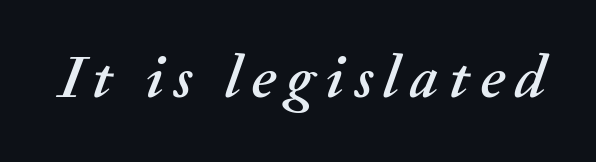
Q: Is the text italic (slanted)? A: Yes, it leans right by about 20 degrees.
Q: Is the text underlined? A: No.
Q: Width (condensed, normal, or wide)? A: Normal.
Q: Stroke contrast? A: Medium.
Q: x-height? A: Small.
Q: Monospaced? A: No.
